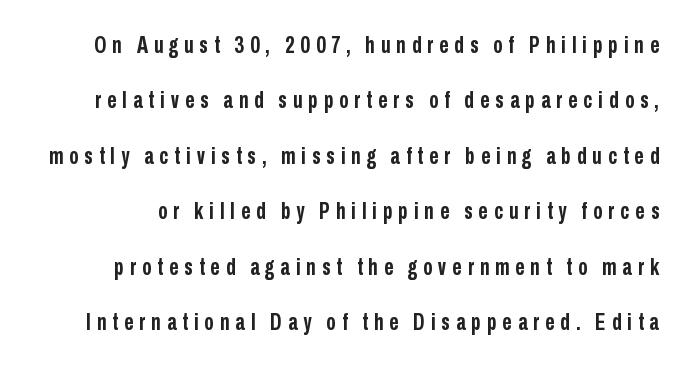
The image shows 23 px bold type, upright; set loose line spacing (2.41x), unusually wide letter spacing (+0.26 em), not underlined.
